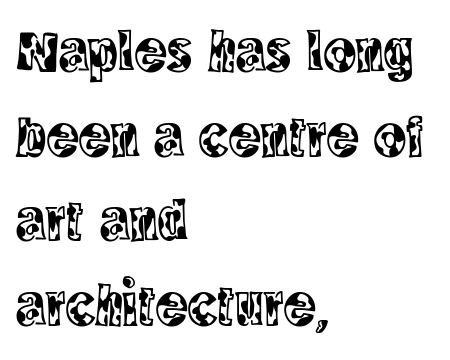
{"serif": "yes", "italic": "no", "width": "condensed", "x_height": "large", "monospaced": "no", "underline": "no", "align": "left", "line_spacing": "normal", "line_spacing_ratio": 1.41, "letter_spacing": "normal", "letter_spacing_em": 0.0, "glyph_px": 60}
